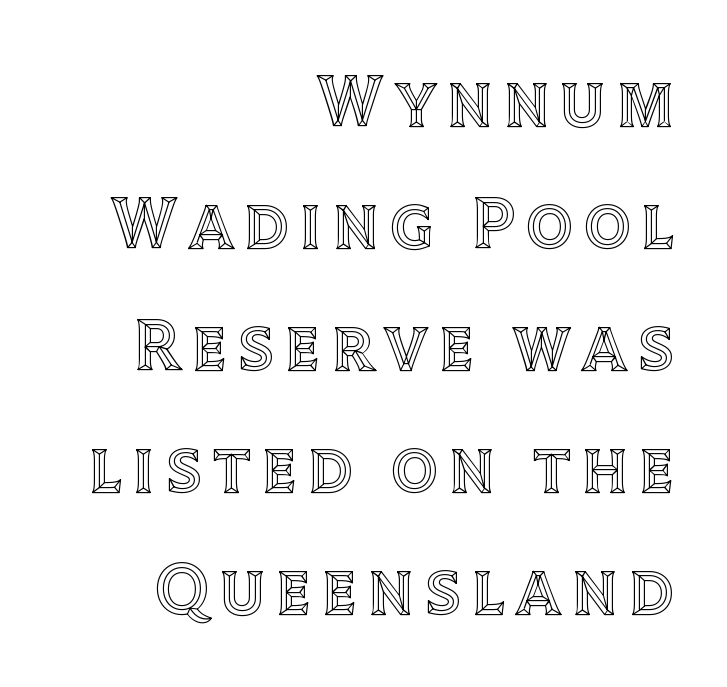
Q: Is the text italic (slanted)? A: No, it is upright.
Q: Is the text underlined? A: No.
Q: How is the paragraph aligned? A: Right-aligned.
Q: Is the spacing between lines tight, normal or loose? A: Normal.
Q: Width (condensed, normal, or wide)? A: Normal.
Q: x-height? A: Large.
Q: Monospaced? A: No.
